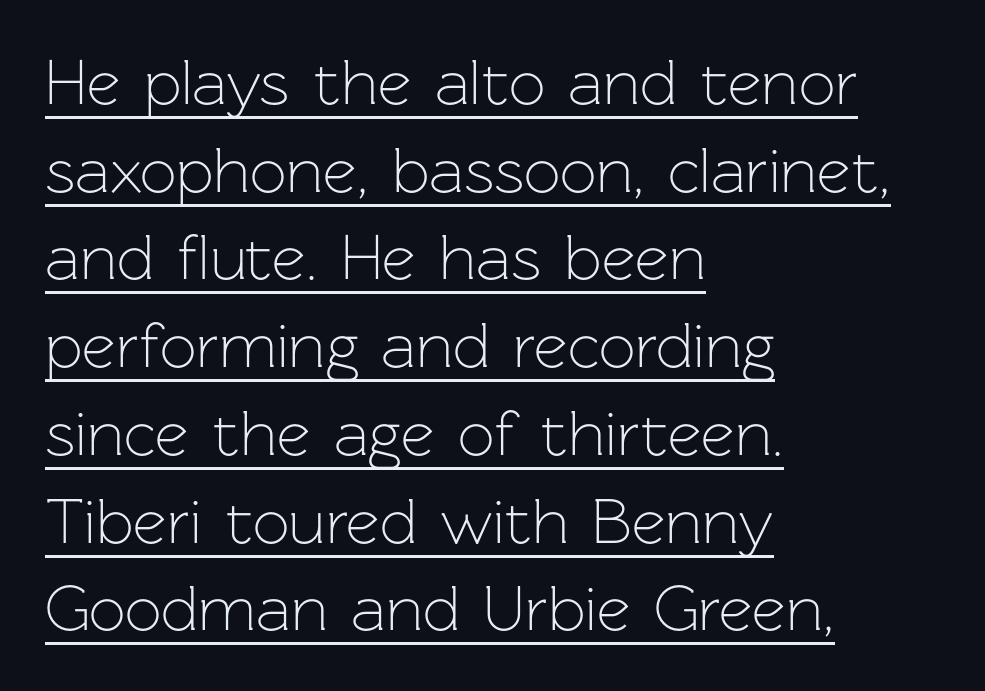
When letters stand straight like this, we call the style roman or upright. Is this a heavy cut? Hardly; it is regular or lighter. Varying glyph widths throughout — classic text-font behaviour. This rendering leaves character spacing at its baseline value. The face used here appears with an underline applied. Look at the bottom of the vertical strokes: they stop flat, with no serifs.
